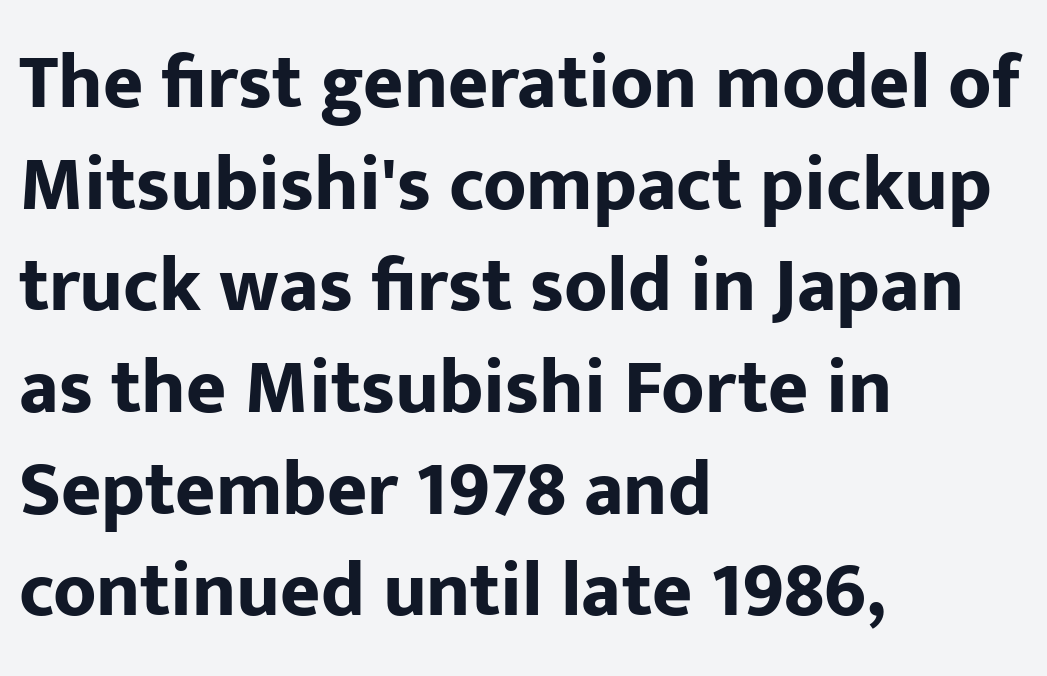
{"serif": "no", "italic": "no", "bold": "yes", "weight": "bold", "width": "normal", "stroke_contrast": "low", "x_height": "medium", "monospaced": "no", "underline": "no", "align": "left", "line_spacing": "normal", "line_spacing_ratio": 1.32, "letter_spacing": "normal", "letter_spacing_em": 0.0, "glyph_px": 77}
